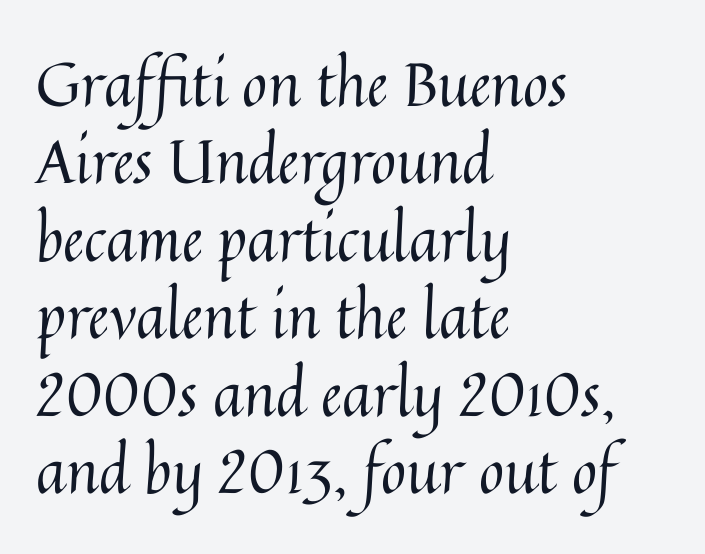
Q: Is the text bold? A: No.
Q: Is the text italic (slanted)? A: Yes.
Q: Is the text underlined? A: No.
Q: How is the paragraph aligned? A: Left-aligned.
Q: Is the spacing between letters normal or unusually wide? A: Normal.
Q: Is the spacing between lines tight, normal or loose? A: Normal.
Q: Width (condensed, normal, or wide)? A: Normal.
Q: Stroke contrast? A: Medium.
Q: x-height? A: Medium.
Q: Monospaced? A: No.
